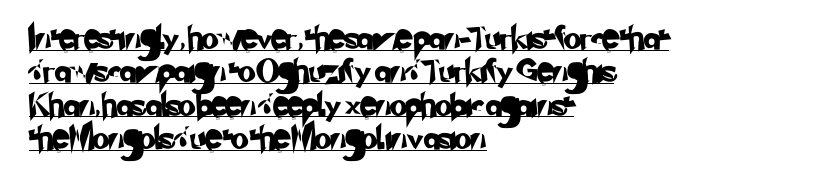
The image shows 23 px text type; set left-aligned, normal line spacing (1.45x), normal letter spacing, underlined.
